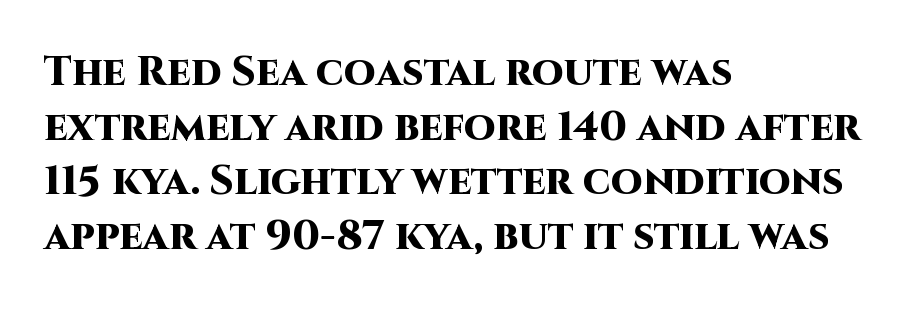
These words are printed bold, with thick strokes throughout. The typeface chosen for these lines omits serifs. Rows of type keep a routine distance in the vertical direction. Spacing verdict: proportional, widths tailored to each character. Each line starts at the same left margin while the right side varies.
